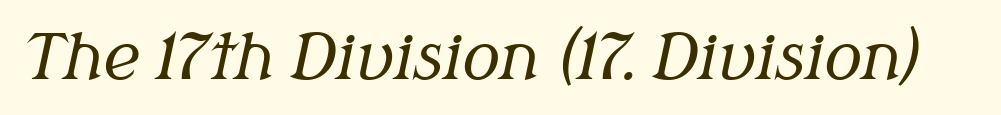
Q: Is the text bold? A: No.
Q: Is the text italic (slanted)? A: Yes, it leans right by about 12 degrees.
Q: Is the typeface a serif or a sans-serif typeface? A: Serif.
Q: Is the text underlined? A: No.
Q: Is the spacing between letters normal or unusually wide? A: Normal.
Q: Width (condensed, normal, or wide)? A: Normal.
Q: Stroke contrast? A: Medium.
Q: x-height? A: Medium.
Q: Monospaced? A: No.
